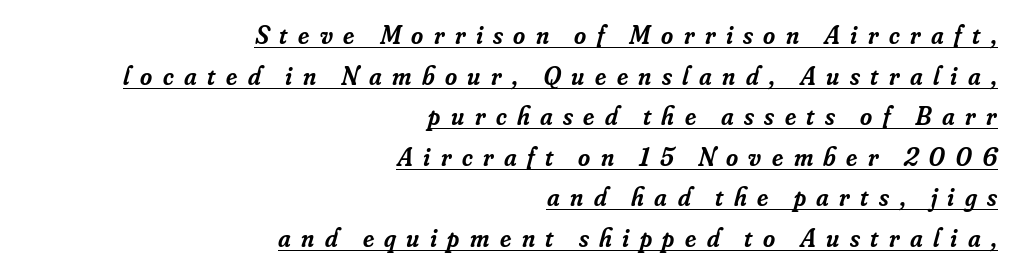
Students, observe the line beneath the letters — that is underlining. The rendering uses a moderate line-height, typical for paragraphs. The passage shown has open, widely tracked lettering throughout. The letters are semibold — heavier than regular but short of a full bold. The lettering tilts uniformly, giving the passage an italic look. These lines are set flush right with a ragged left edge.
